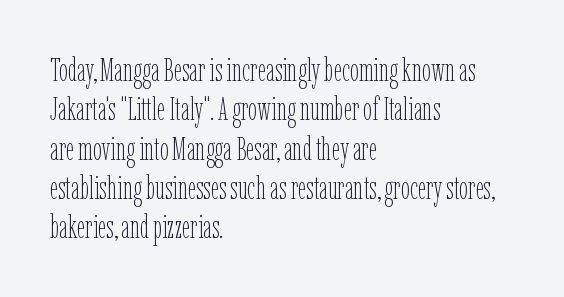
Varying glyph widths throughout — classic text-font behaviour. When letters stand straight like this, we call the style roman or upright. The passage shown is not underscored anywhere. Caption: face not bold, strokes unweighted.
